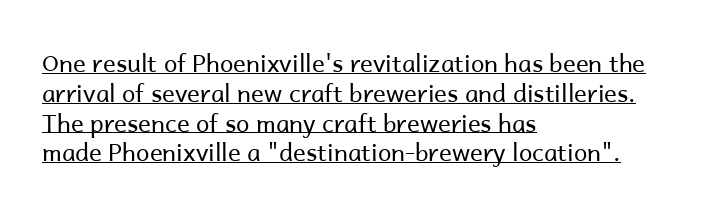
The image shows 24 px text type, upright; set left-aligned, line spacing 1.24x, normal letter spacing, underlined.
